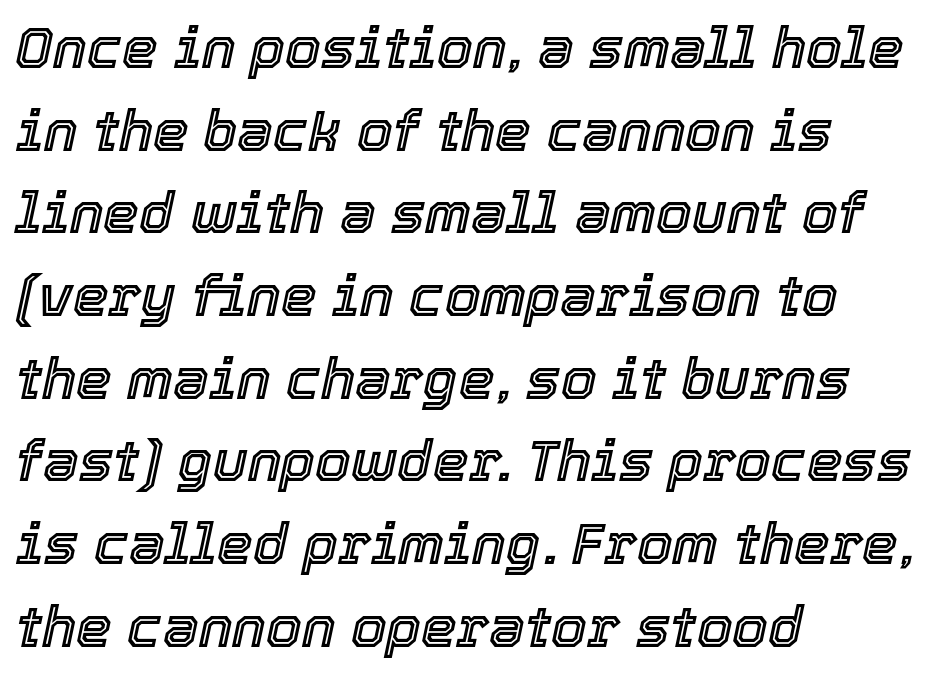
Q: Is the text italic (slanted)? A: Yes, it leans right by about 12 degrees.
Q: Is the text underlined? A: No.
Q: How is the paragraph aligned? A: Left-aligned.
Q: Is the spacing between letters normal or unusually wide? A: Normal.
Q: Is the spacing between lines tight, normal or loose? A: Normal.
Q: Width (condensed, normal, or wide)? A: Normal.
Q: x-height? A: Medium.
Q: Monospaced? A: No.
